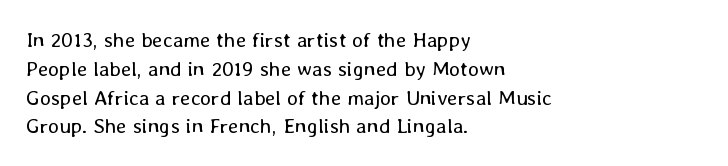
The image shows 21 px text type, upright; set left-aligned, normal line spacing (1.37x), normal letter spacing, not underlined.
